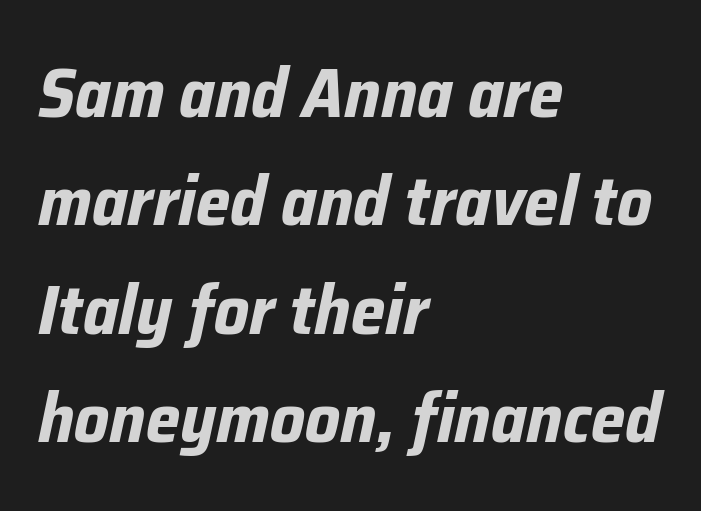
{"italic": "yes", "lean": "right", "slant_degrees": 12, "bold": "yes", "weight": "bold", "width": "normal", "stroke_contrast": "low", "x_height": "medium", "monospaced": "no", "underline": "no", "align": "left", "line_spacing": "normal", "line_spacing_ratio": 1.57, "letter_spacing": "normal", "letter_spacing_em": 0.0, "glyph_px": 69}
